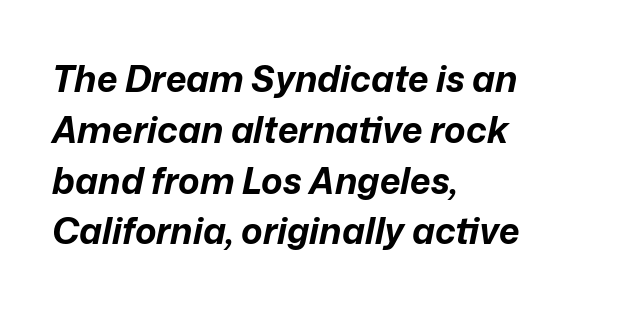
{"italic": "yes", "lean": "right", "slant_degrees": 12, "bold": "yes", "weight": "bold", "width": "normal", "stroke_contrast": "low", "x_height": "medium", "monospaced": "no", "underline": "no", "align": "left", "line_spacing": "normal", "line_spacing_ratio": 1.41, "letter_spacing": "normal", "letter_spacing_em": 0.0, "glyph_px": 36}
